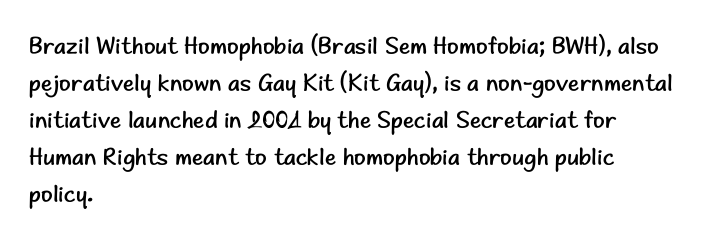
Q: Is the text bold? A: No.
Q: Is the text italic (slanted)? A: No, it is upright.
Q: Is the text underlined? A: No.
Q: How is the paragraph aligned? A: Left-aligned.
Q: Is the spacing between letters normal or unusually wide? A: Normal.
Q: Is the spacing between lines tight, normal or loose? A: Normal.
